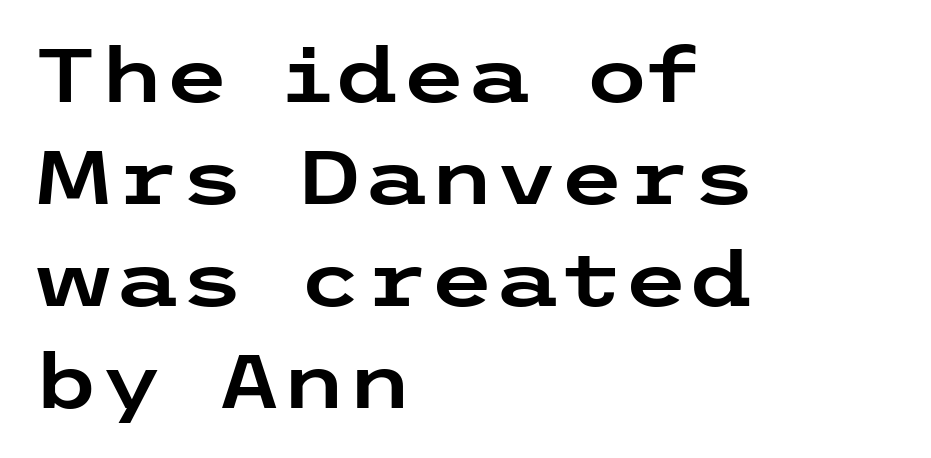
The image shows 75 px wide sans-serif type, upright; set left-aligned, normal line spacing (1.36x), normal letter spacing, not underlined; low stroke contrast and a medium x-height.
